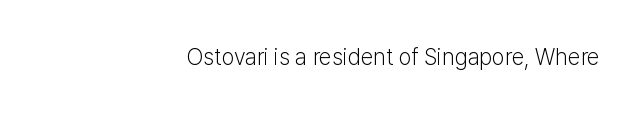
Compared with a typical body face, this is equally light or lighter still. Does the copy run flush right? Yes — the right margin is perfectly even. Descender tails drop into unmarked territory. You could call the tracking neutral — neither tight nor loose. Italic? Not at all — the glyphs are vertical.
